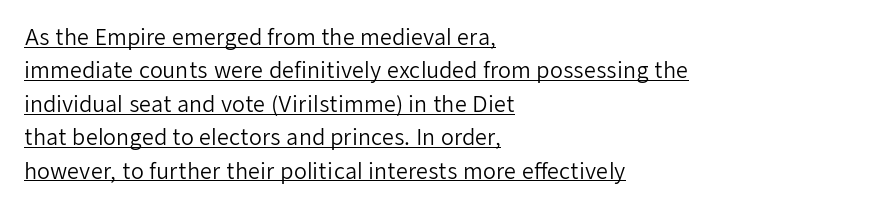
Notice how the stems are strictly vertical — no italics here. Does the leading feel generous? No, just average. How are the letters spaced? Ordinarily, with no added tracking. Is the block centered? No — it sits flush against the left margin.
